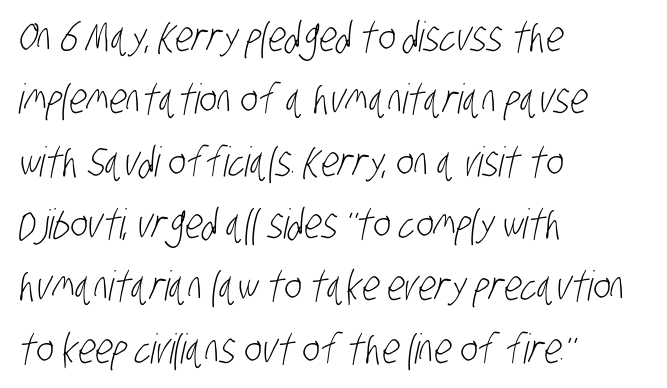
The passage shown is typed in a proportional face where columns would drift. The face used here is rendered with its standard letterfit. Observe the absence of serifs on each vertical stroke in this sample. Has an underline been added? It has not. Reading down the block, your eye returns to a fixed left position each line.
